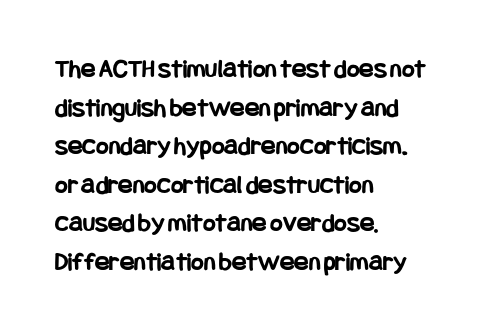
The image shows 27 px bold type, upright; set left-aligned, normal line spacing (1.43x), normal letter spacing, not underlined.
